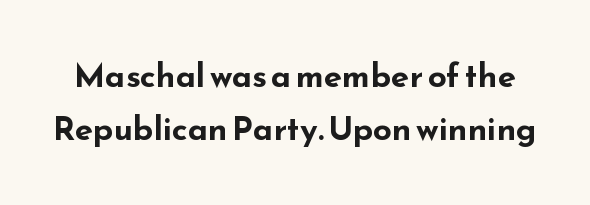
The image shows 33 px bold, wide sans-serif type, upright; set normal line spacing (1.62x), normal letter spacing, not underlined; low stroke contrast and a small x-height.
